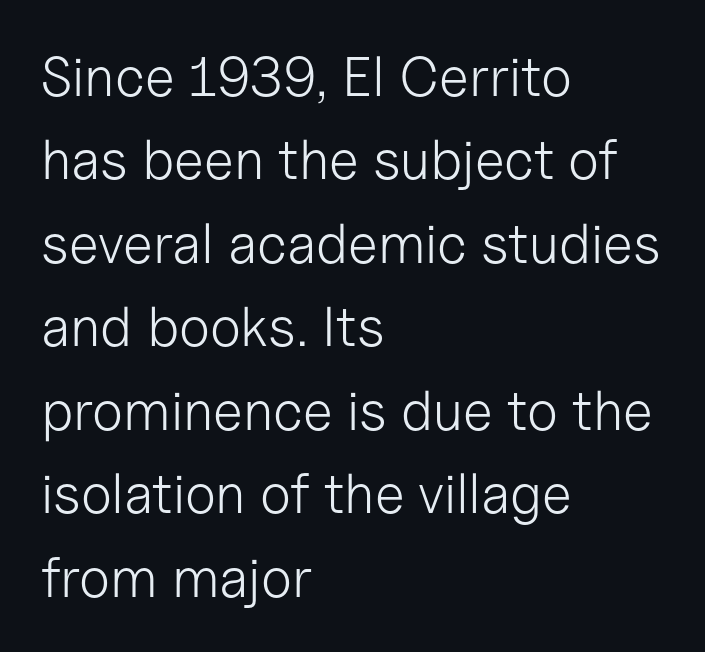
{"serif": "no", "italic": "no", "bold": "no", "weight": "light", "width": "normal", "stroke_contrast": "low", "x_height": "medium", "monospaced": "no", "underline": "no", "align": "left", "line_spacing": "normal", "line_spacing_ratio": 1.49, "letter_spacing": "normal", "letter_spacing_em": 0.0, "glyph_px": 56}
